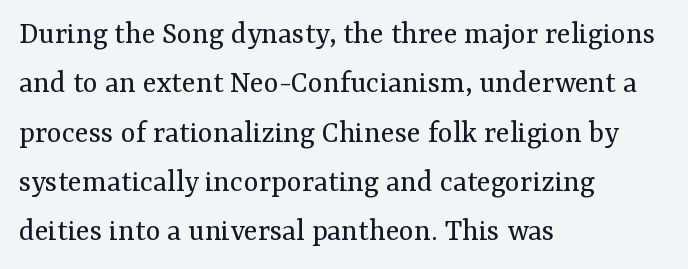
Q: Is the text bold? A: No.
Q: Is the text italic (slanted)? A: No, it is upright.
Q: Is the typeface a serif or a sans-serif typeface? A: Serif.
Q: Is the text underlined? A: No.
Q: How is the paragraph aligned? A: Left-aligned.
Q: Is the spacing between letters normal or unusually wide? A: Normal.
Q: Is the spacing between lines tight, normal or loose? A: Normal.
Q: Width (condensed, normal, or wide)? A: Normal.
Q: Stroke contrast? A: Medium.
Q: x-height? A: Medium.
Q: Monospaced? A: No.
